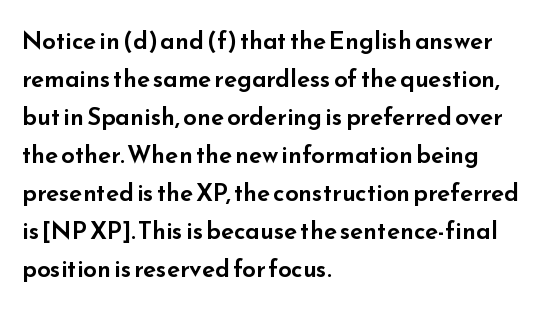
Q: Is the text italic (slanted)? A: No, it is upright.
Q: Is the text underlined? A: No.
Q: How is the paragraph aligned? A: Left-aligned.
Q: Is the spacing between letters normal or unusually wide? A: Normal.
Q: Is the spacing between lines tight, normal or loose? A: Normal.
